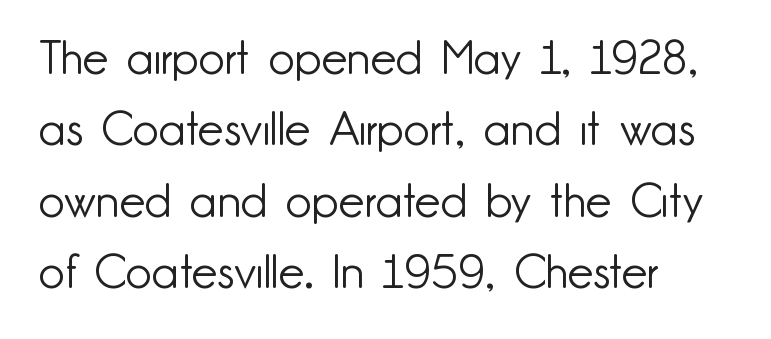
In terms of leading, this rendering sits right in the middle. Any mark beneath the type? The region is blank. What kind of face is this? One without serifs — a sans. The strokes are not fattened; the text isn't bold. Quick note: not italic, upright. You could not count columns in this text — the font is proportionally spaced.
